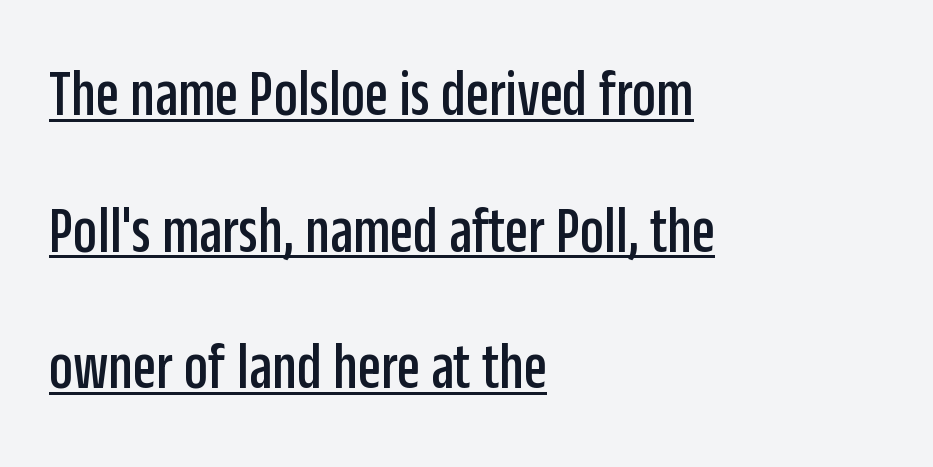
{"serif": "no", "italic": "no", "width": "condensed", "stroke_contrast": "low", "x_height": "large", "monospaced": "no", "underline": "yes", "align": "left", "line_spacing": "loose", "line_spacing_ratio": 2.04, "letter_spacing": "normal", "letter_spacing_em": 0.0, "glyph_px": 67}
